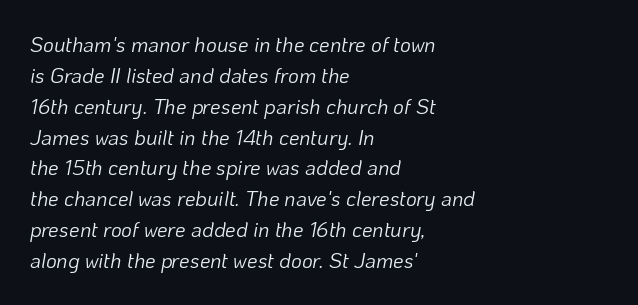
{"italic": "yes", "lean": "right", "slant_degrees": 10, "bold": "no", "underline": "no", "align": "left", "line_spacing": "normal", "line_spacing_ratio": 1.47, "letter_spacing": "normal", "letter_spacing_em": 0.0, "glyph_px": 21}
